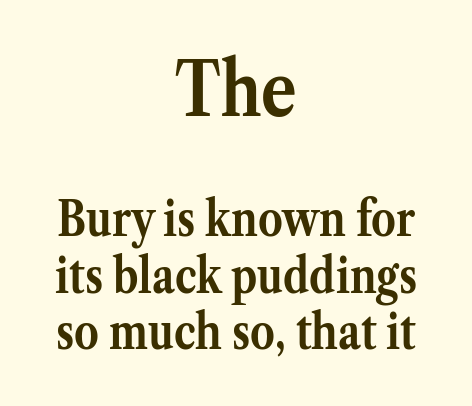
A typesetter would mark this as roman, not italic. Each letter keeps its own natural width here, so spacing adapts to shape. The block of text is dense from top to bottom, with scant space between rows. Which chunk is bigger? The first one — the top block dwarfs the bottom. Chunky letters — that's bold for sure.
